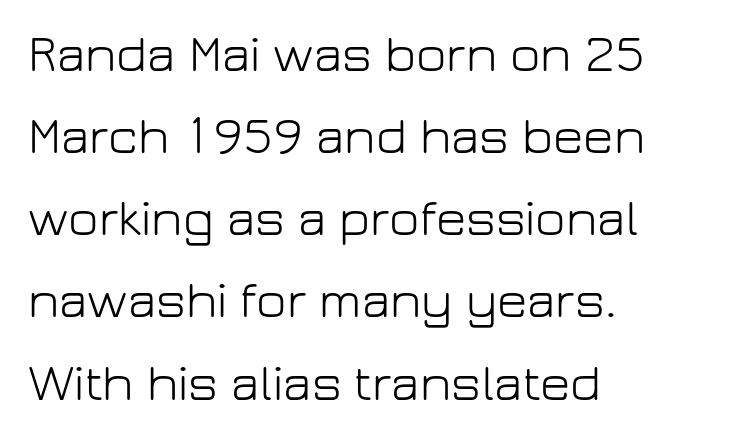
{"serif": "no", "italic": "no", "bold": "no", "weight": "light", "width": "normal", "stroke_contrast": "low", "x_height": "medium", "monospaced": "no", "underline": "no", "align": "left", "line_spacing": "normal", "line_spacing_ratio": 1.58, "letter_spacing": "normal", "letter_spacing_em": 0.0, "glyph_px": 52}
